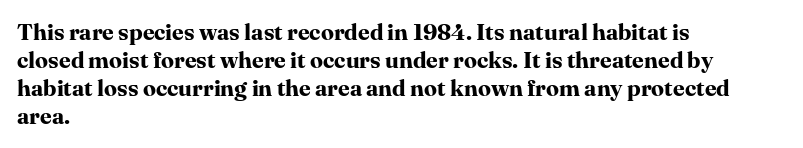
Q: Is the text bold? A: Yes.
Q: Is the text italic (slanted)? A: No, it is upright.
Q: Is the text underlined? A: No.
Q: How is the paragraph aligned? A: Left-aligned.
Q: Is the spacing between letters normal or unusually wide? A: Normal.
